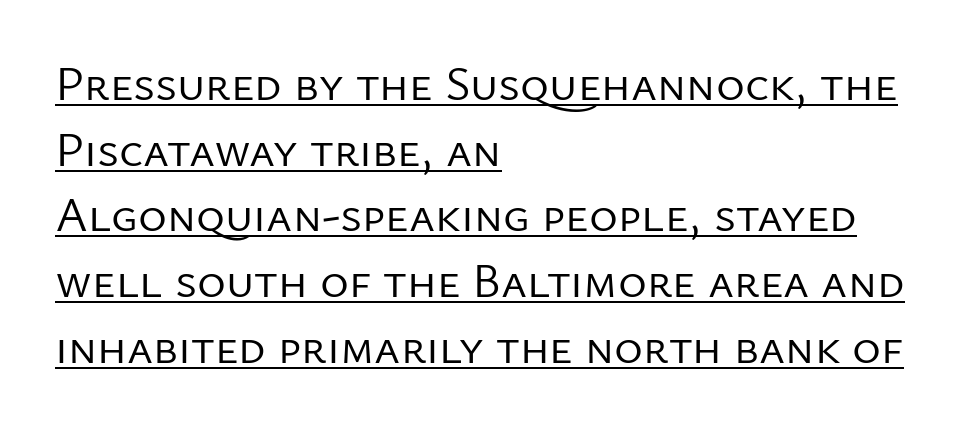
A roman cut, with each character standing at attention. Is this a fixed-width face? No — the glyphs have proportional, varying widths. The line-height multiplier appears to be the usual default. Tracking here is standard; glyphs follow each other at the usual distance.
